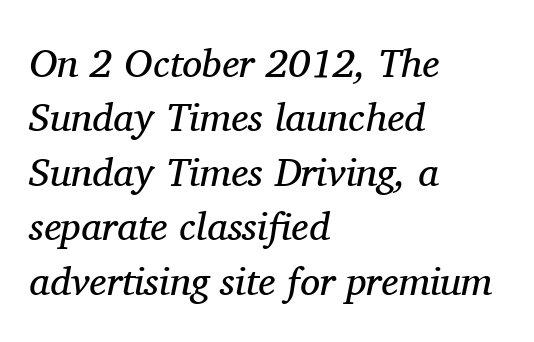
These lines are set flush left with a ragged right edge. If you measured baseline to baseline, you'd find a middling distance. The line texture is even and compact thanks to regular tracking. Looking at the ascenders, they clearly lean.
